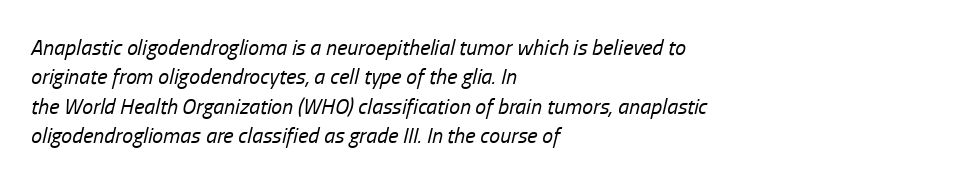
What stands out about the letter spacing? Nothing — it is the standard amount. You can tell it's italic because the verticals aren't actually vertical. Weight class: somewhere from thin through regular. This sample keeps an unexceptional amount of space between lines. Quick note: underline off. Visually the block forms a straight wall on the left and a jagged coastline on the right.
